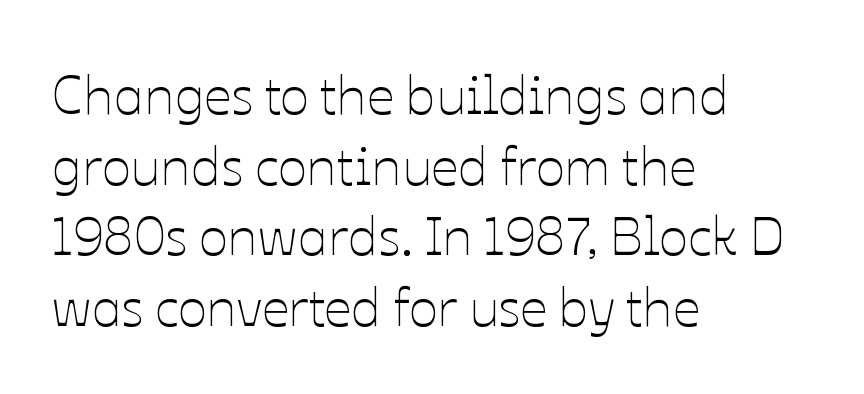
The image shows 54 px thin type, upright; set left-aligned, normal line spacing (1.31x), normal letter spacing, not underlined; low stroke contrast and a medium x-height.
